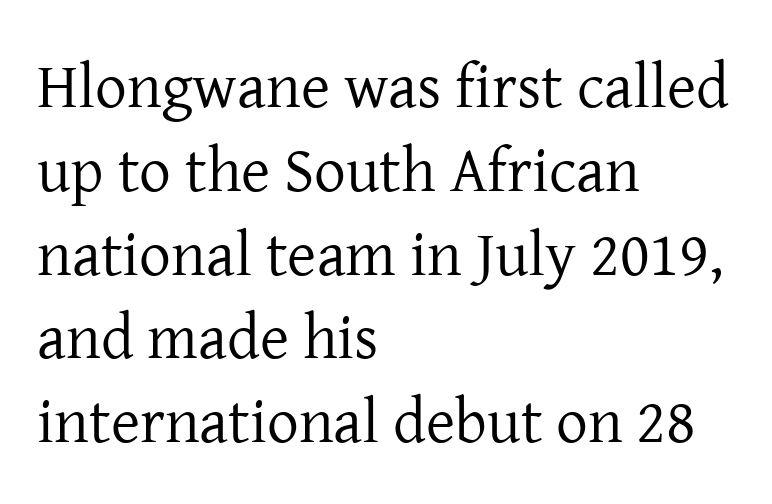
These lines keep a tight, regular rhythm from letter to letter. The designer went with a serif here, giving each stem small feet. Weight: in the light-to-regular range. All the whitespace from short lines collects on the right.
